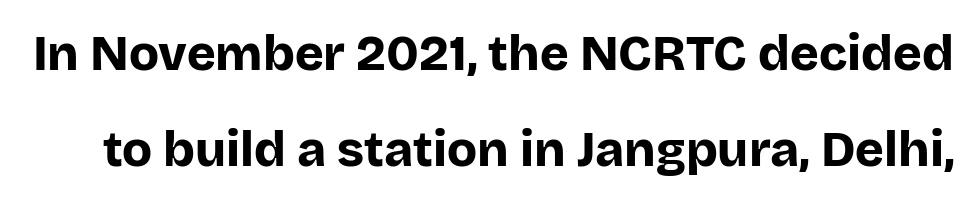
Q: Is the text bold? A: Yes.
Q: Is the text italic (slanted)? A: No, it is upright.
Q: Is the typeface a serif or a sans-serif typeface? A: Sans-serif.
Q: Is the text underlined? A: No.
Q: Is the spacing between letters normal or unusually wide? A: Normal.
Q: Is the spacing between lines tight, normal or loose? A: Loose.
Q: Width (condensed, normal, or wide)? A: Normal.
Q: Stroke contrast? A: Low.
Q: x-height? A: Large.
Q: Monospaced? A: No.
